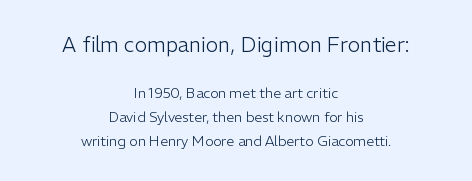
The image shows 21 px text type, upright; set centered, line spacing 1.71x, normal letter spacing, not underlined; the first (top) block is 1.5x larger.
